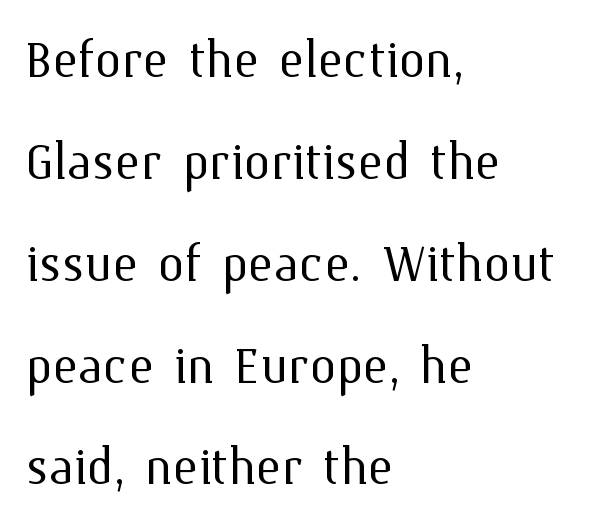
Q: Is the text bold? A: No.
Q: Is the text italic (slanted)? A: No, it is upright.
Q: Is the text underlined? A: No.
Q: How is the paragraph aligned? A: Left-aligned.
Q: Is the spacing between letters normal or unusually wide? A: Normal.
Q: Is the spacing between lines tight, normal or loose? A: Normal.
Q: Width (condensed, normal, or wide)? A: Normal.
Q: Stroke contrast? A: Medium.
Q: x-height? A: Medium.
Q: Monospaced? A: No.
